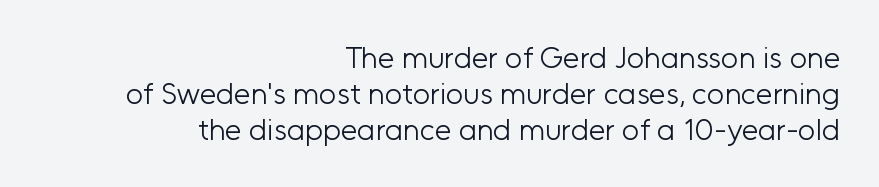
The image shows 30 px light sans-serif type, upright; set right-aligned, line spacing 1.2x, normal letter spacing, not underlined; low stroke contrast and a medium x-height.
